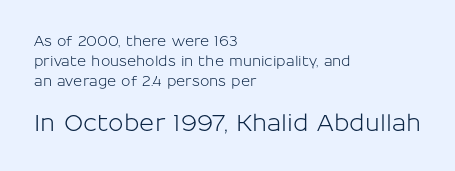
The image shows 23 px text type, upright; set left-aligned, normal line spacing (1.43x), normal letter spacing, not underlined; the second (bottom) block is 1.64x larger.
